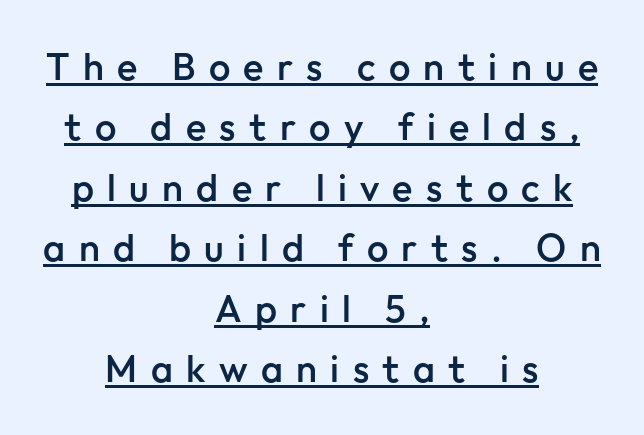
The image shows 38 px semibold sans-serif type, upright; set centered, normal line spacing (1.59x), unusually wide letter spacing (+0.35 em), underlined; low stroke contrast and a medium x-height.
